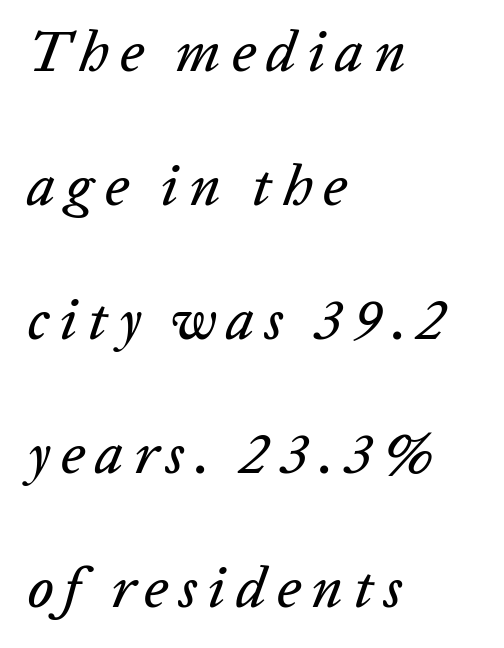
These lines were composed using italics. A classic flush-left, rag-right setting is used for this passage. Character widths vary here, with narrow letters taking less room than wide ones. Descender tails drop into unmarked territory. Loosely led — the rows are spread out.
